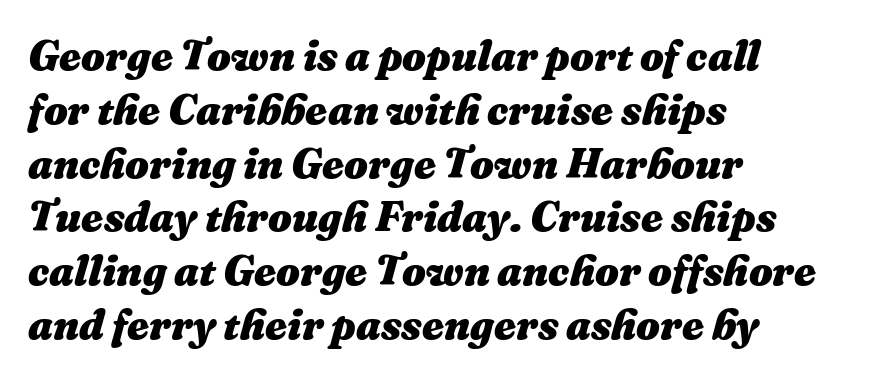
{"italic": "yes", "lean": "right", "slant_degrees": 16, "bold": "yes", "weight": "heavy", "width": "normal", "stroke_contrast": "medium", "x_height": "medium", "monospaced": "no", "underline": "no", "align": "left", "line_spacing": "normal", "line_spacing_ratio": 1.28, "letter_spacing": "normal", "letter_spacing_em": 0.0, "glyph_px": 42}
